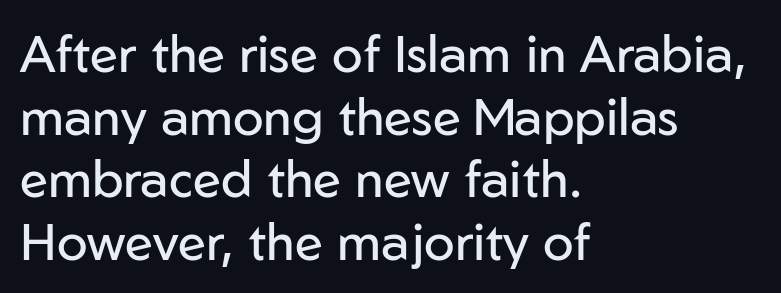
{"serif": "no", "italic": "no", "bold": "no", "weight": "regular", "width": "normal", "stroke_contrast": "low", "x_height": "medium", "monospaced": "no", "underline": "no", "align": "left", "line_spacing_ratio": 1.23, "letter_spacing": "normal", "letter_spacing_em": 0.0, "glyph_px": 51}
